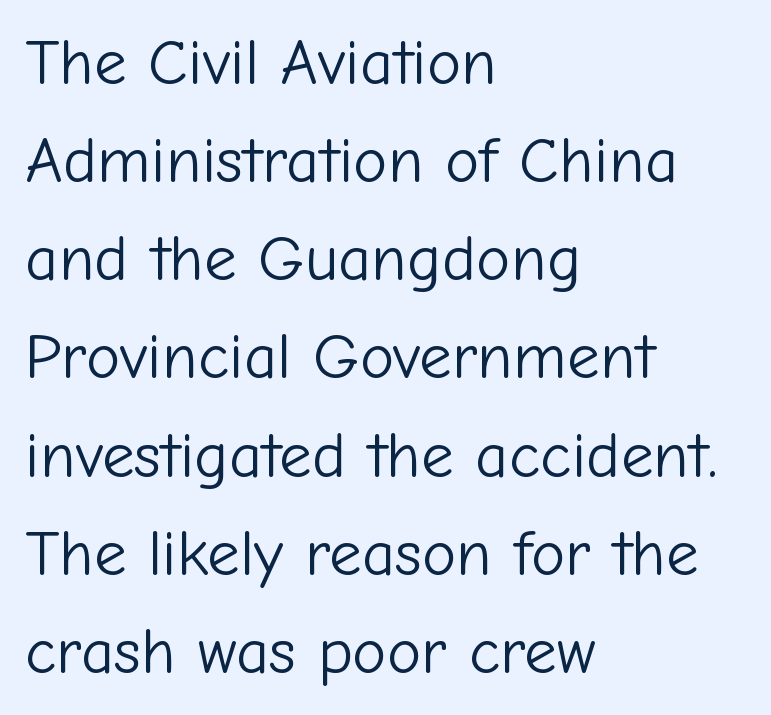
The image shows 65 px light sans-serif type, upright; set left-aligned, normal line spacing (1.51x), normal letter spacing, not underlined; low stroke contrast and a medium x-height.
